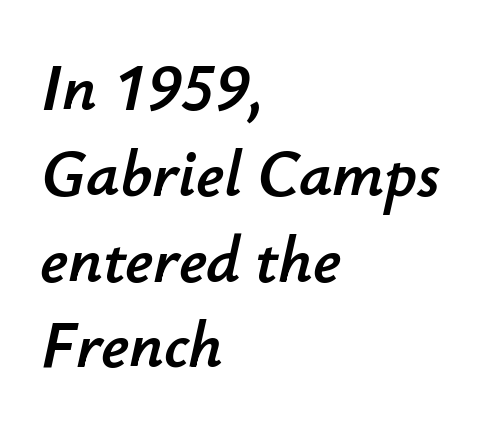
The image shows 66 px text type, italic (leaning right); set left-aligned, normal line spacing (1.3x), normal letter spacing, not underlined; low stroke contrast and a small x-height.
